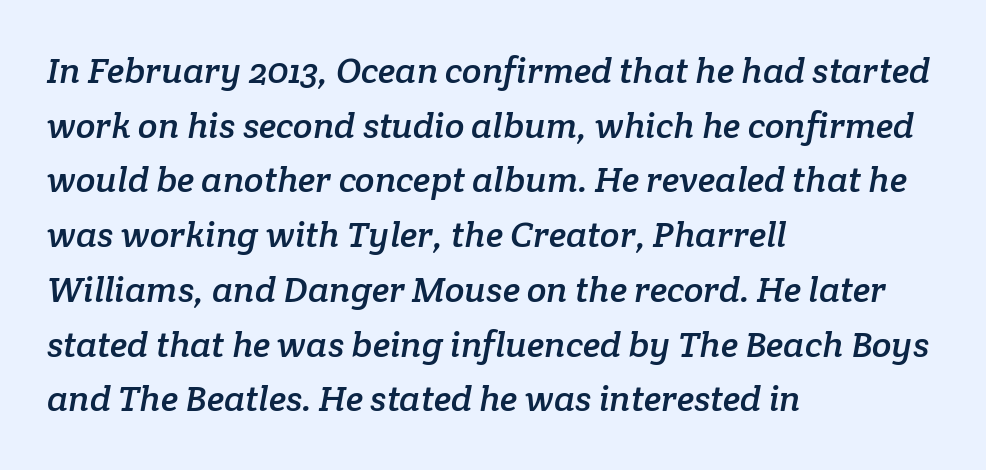
Q: Is the typeface a serif or a sans-serif typeface? A: Serif.
Q: Is the text underlined? A: No.
Q: How is the paragraph aligned? A: Left-aligned.
Q: Is the spacing between letters normal or unusually wide? A: Normal.
Q: Is the spacing between lines tight, normal or loose? A: Normal.
Q: Width (condensed, normal, or wide)? A: Normal.
Q: Stroke contrast? A: Low.
Q: x-height? A: Medium.
Q: Monospaced? A: No.
